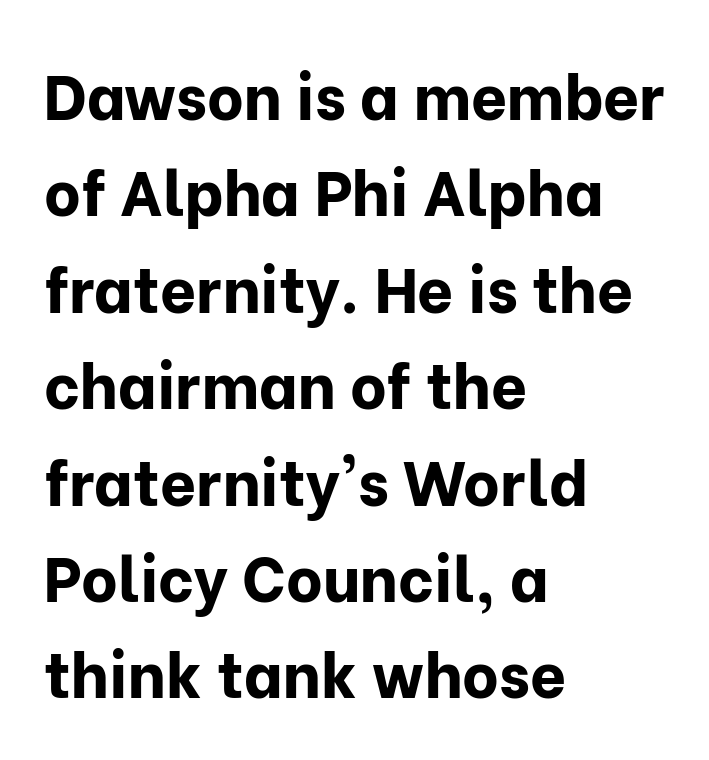
{"serif": "no", "italic": "no", "bold": "yes", "weight": "bold", "width": "normal", "stroke_contrast": "low", "x_height": "medium", "monospaced": "no", "underline": "no", "align": "left", "line_spacing": "normal", "line_spacing_ratio": 1.53, "letter_spacing": "normal", "letter_spacing_em": 0.0, "glyph_px": 63}
